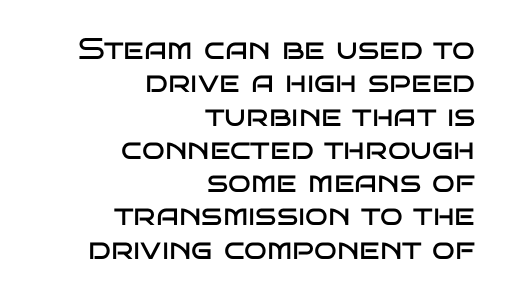
Here the glyphs are tracked normally, forming tight word shapes. What's the leading like? Squeezed, with rows nearly overlapping. The glyphs in this specimen are sans serif. Spacing verdict: proportional, widths tailored to each character.
